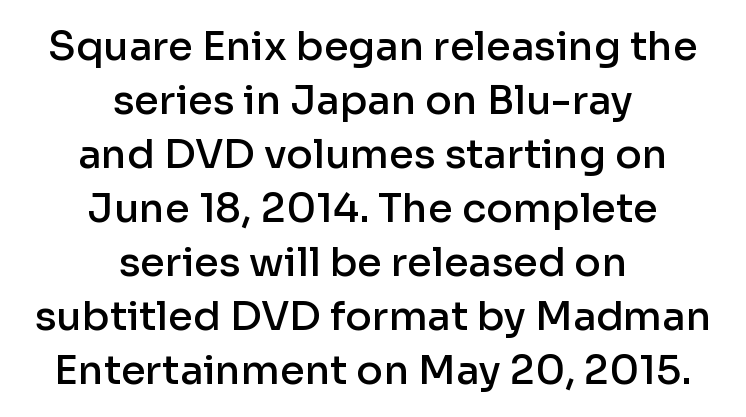
The image shows 40 px semibold sans-serif type, upright; set centered, normal line spacing (1.35x), normal letter spacing, not underlined; low stroke contrast and a medium x-height.
